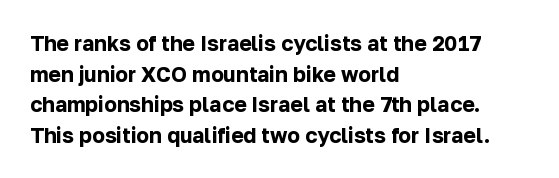
Q: Is the text bold? A: Yes.
Q: Is the text italic (slanted)? A: No, it is upright.
Q: Is the text underlined? A: No.
Q: How is the paragraph aligned? A: Left-aligned.
Q: Is the spacing between letters normal or unusually wide? A: Normal.
Q: Is the spacing between lines tight, normal or loose? A: Normal.
